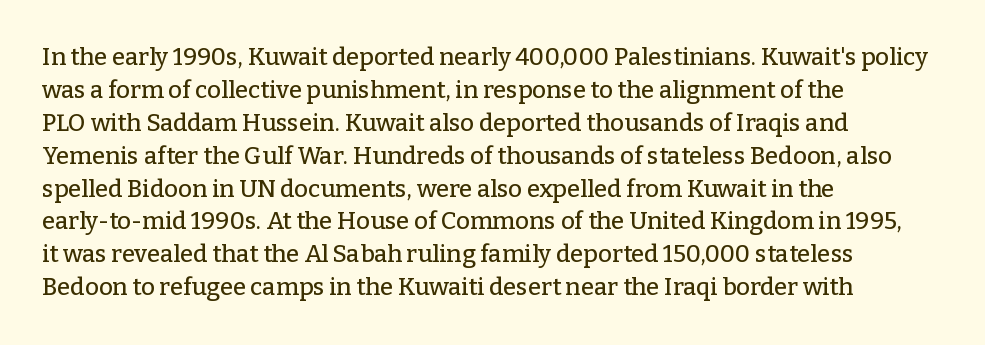
Q: Is the text italic (slanted)? A: No, it is upright.
Q: Is the text underlined? A: No.
Q: How is the paragraph aligned? A: Left-aligned.
Q: Is the spacing between letters normal or unusually wide? A: Normal.
Q: Is the spacing between lines tight, normal or loose? A: Normal.
